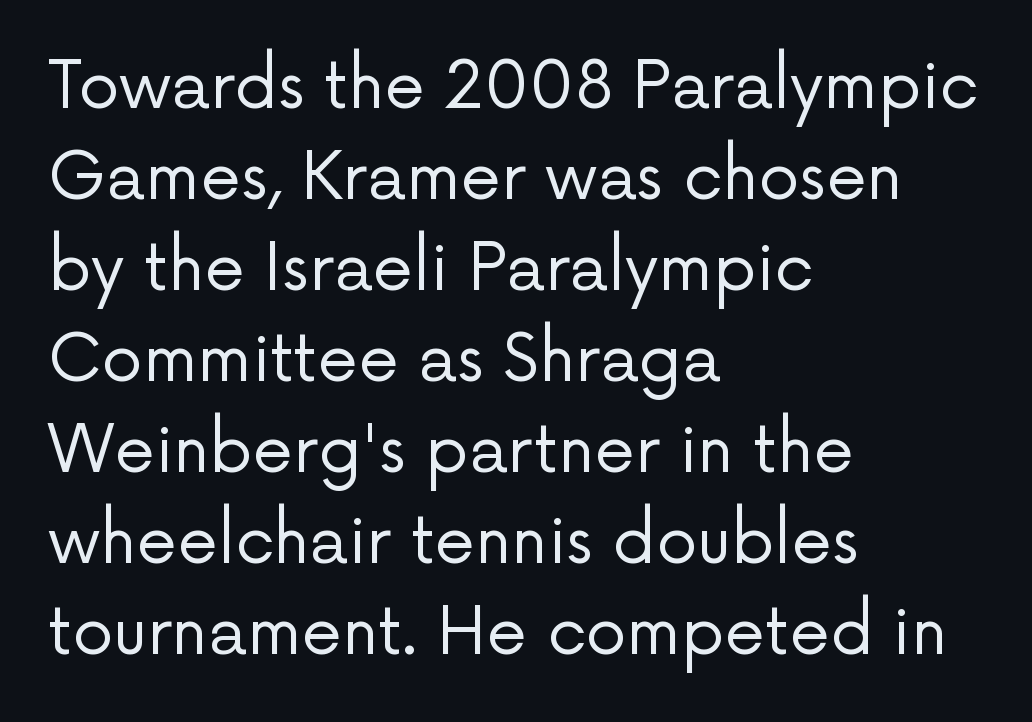
The type family on display is of the sans-serif kind. Regular leading. The space beneath each line is pristine and unruled. A typesetter would call this proportional, since set widths differ per character.
